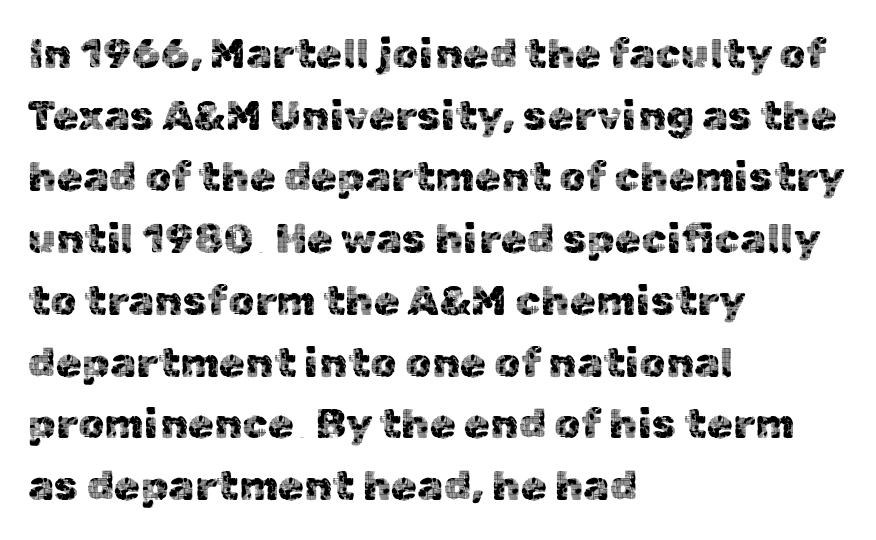
The image shows 42 px sans-serif type, upright; set left-aligned, normal line spacing (1.47x), normal letter spacing, not underlined; a medium x-height.
